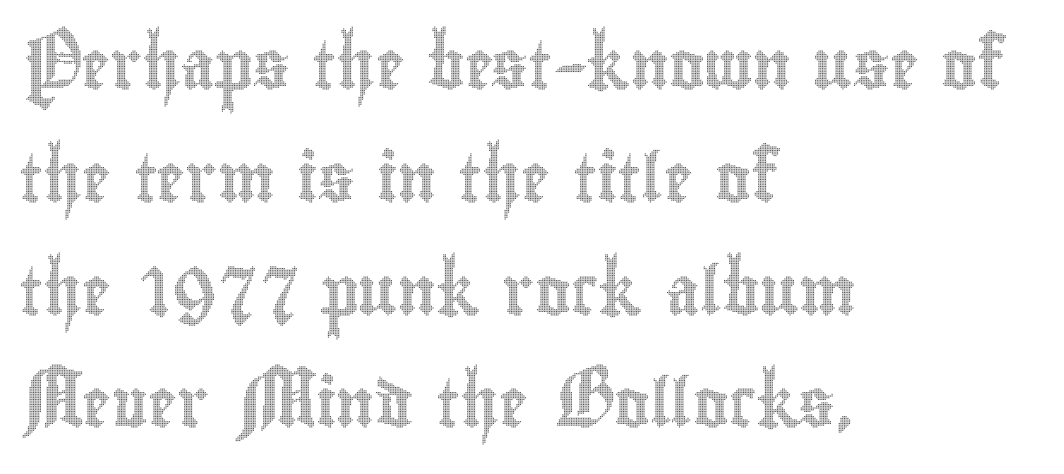
This sample has the flowing, uneven cadence of proportional lettering. How are the letters spaced? Ordinarily, with no added tracking. The specimen reads as upright at a glance. Honestly, there is no underline to notice here at all.
